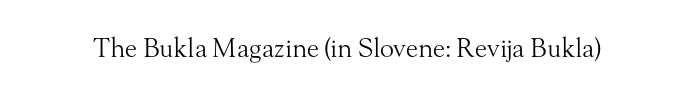
{"italic": "no", "bold": "no", "underline": "no", "letter_spacing": "normal", "letter_spacing_em": 0.0, "glyph_px": 26}
